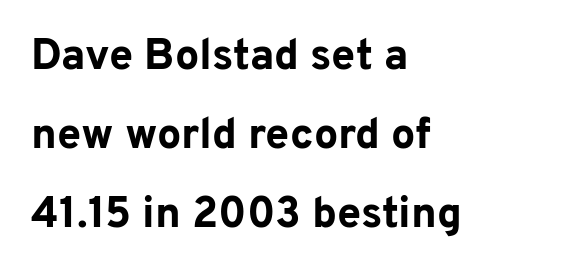
Q: Is the text bold? A: Yes.
Q: Is the text italic (slanted)? A: No, it is upright.
Q: Is the typeface a serif or a sans-serif typeface? A: Sans-serif.
Q: Is the text underlined? A: No.
Q: How is the paragraph aligned? A: Left-aligned.
Q: Is the spacing between letters normal or unusually wide? A: Normal.
Q: Width (condensed, normal, or wide)? A: Normal.
Q: Stroke contrast? A: Low.
Q: x-height? A: Medium.
Q: Monospaced? A: No.
